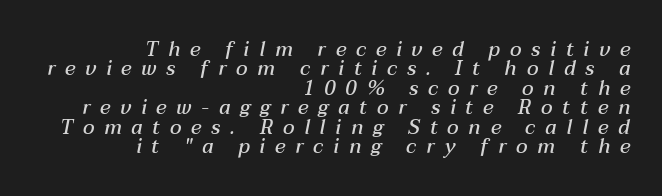
Q: Is the text bold? A: Semi-bold.
Q: Is the text italic (slanted)? A: Yes, it leans right by about 12 degrees.
Q: Is the text underlined? A: No.
Q: How is the paragraph aligned? A: Right-aligned.
Q: Is the spacing between letters normal or unusually wide? A: Unusually wide.
Q: Is the spacing between lines tight, normal or loose? A: Tight.
